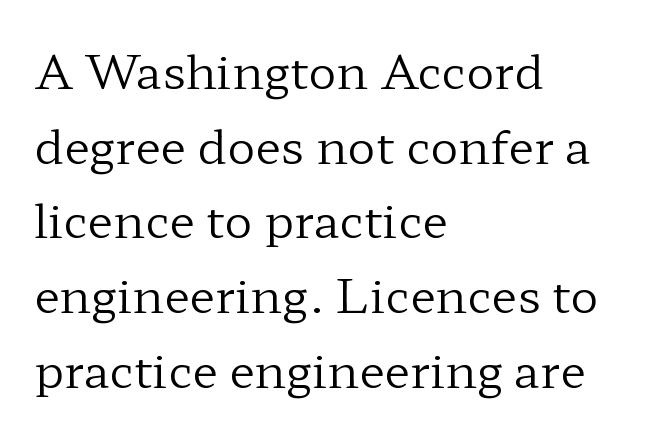
The rows are spaced the way most documents space them. Is there any slant? The stems are plumb. Underline: absent. Caption: face not bold, strokes unweighted. Leftover space on each line is placed entirely after the last word. Each word holds together tightly as a unit, with standard inter-letter gaps.
